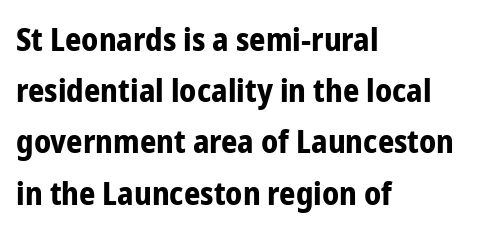
The image shows 32 px bold, condensed sans-serif type, upright; set left-aligned, normal line spacing (1.6x), normal letter spacing, not underlined; low stroke contrast and a medium x-height.
